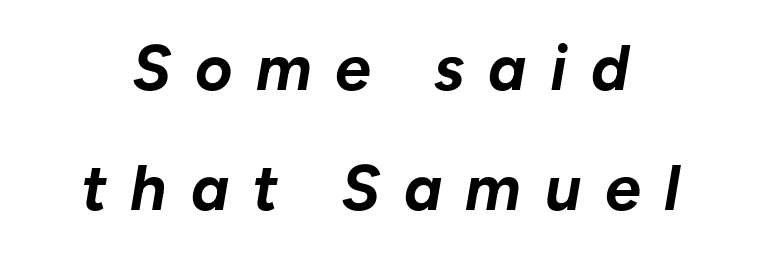
{"italic": "yes", "lean": "right", "slant_degrees": 10, "bold": "yes", "weight": "bold", "width": "normal", "stroke_contrast": "low", "x_height": "medium", "monospaced": "no", "underline": "no", "line_spacing_ratio": 1.88, "letter_spacing": "wide", "letter_spacing_em": 0.37, "glyph_px": 64}
